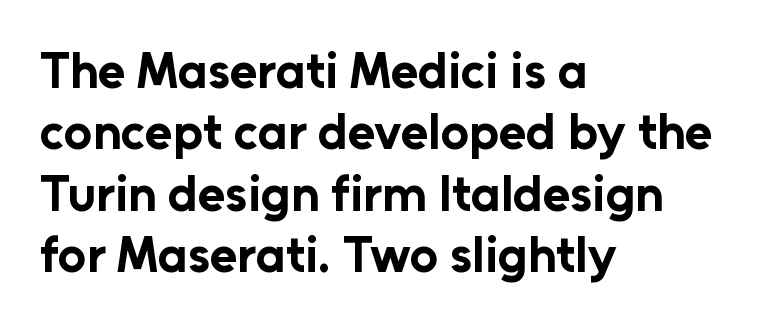
{"serif": "no", "italic": "no", "bold": "yes", "weight": "bold", "width": "normal", "stroke_contrast": "low", "x_height": "medium", "monospaced": "no", "underline": "no", "align": "left", "line_spacing_ratio": 1.23, "letter_spacing": "normal", "letter_spacing_em": 0.0, "glyph_px": 50}
